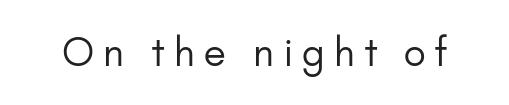
The image shows 38 px regular-weight sans-serif type, upright; set unusually wide letter spacing (+0.25 em), not underlined; low stroke contrast and a small x-height.
